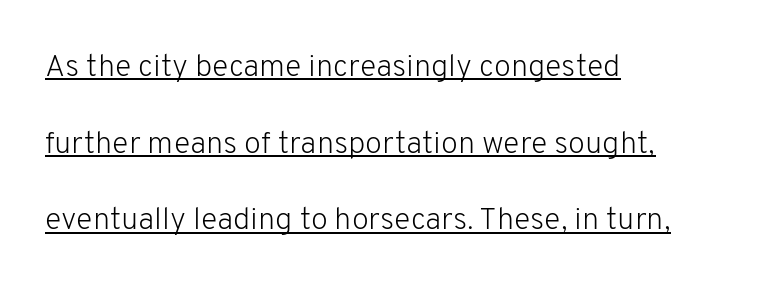
{"serif": "no", "italic": "no", "bold": "no", "weight": "light", "width": "normal", "stroke_contrast": "low", "x_height": "medium", "monospaced": "no", "underline": "yes", "align": "left", "line_spacing": "loose", "line_spacing_ratio": 2.47, "letter_spacing": "normal", "letter_spacing_em": 0.0, "glyph_px": 31}
